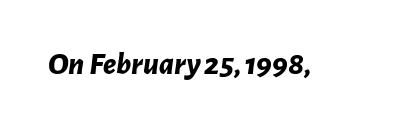
{"italic": "yes", "lean": "right", "slant_degrees": 7, "bold": "yes", "weight": "bold", "width": "normal", "stroke_contrast": "low", "x_height": "medium", "monospaced": "no", "underline": "no", "letter_spacing": "normal", "letter_spacing_em": 0.0, "glyph_px": 32}
